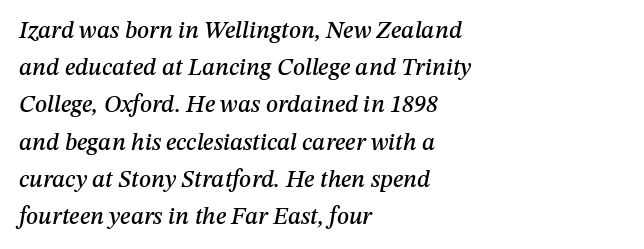
The image shows 24 px text type, italic (leaning right); set left-aligned, normal line spacing (1.55x), normal letter spacing, not underlined.
